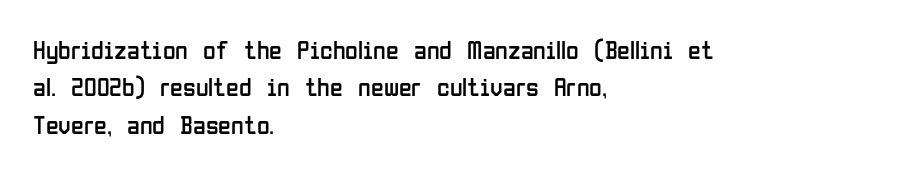
{"italic": "no", "bold": "no", "underline": "no", "align": "left", "line_spacing": "normal", "line_spacing_ratio": 1.44, "letter_spacing": "normal", "letter_spacing_em": 0.0, "glyph_px": 26}
